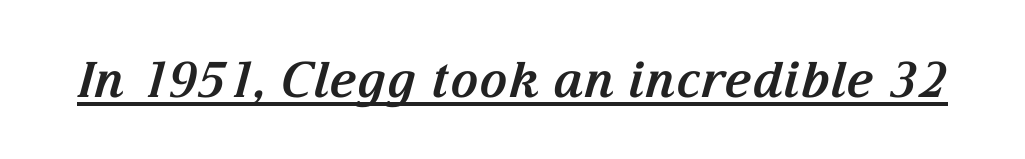
{"serif": "yes", "italic": "yes", "lean": "right", "slant_degrees": 15, "bold": "yes", "weight": "bold", "width": "normal", "stroke_contrast": "medium", "x_height": "medium", "monospaced": "no", "underline": "yes", "letter_spacing": "normal", "letter_spacing_em": 0.0, "glyph_px": 49}
